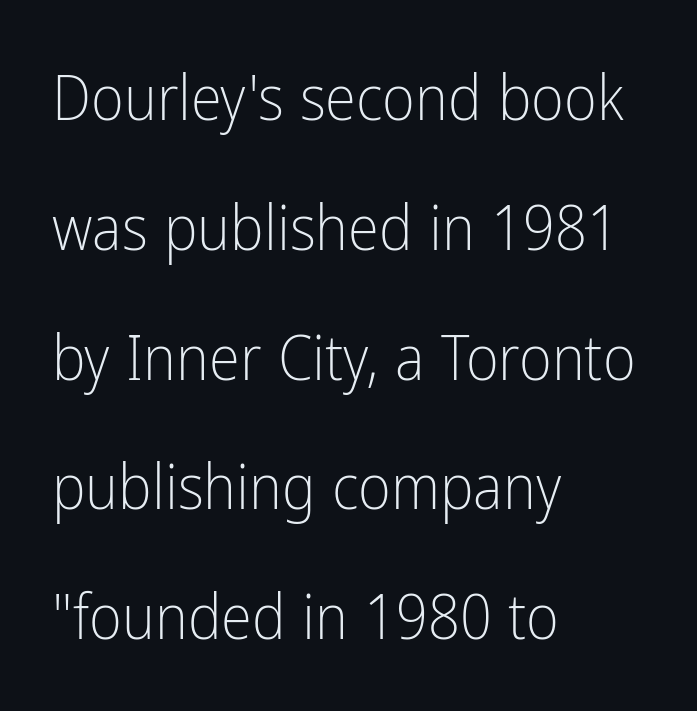
The vertical gap from one line to the next is large. The area under the type is left untouched. The rendering keeps characters at their native spacing. Each letter keeps its own natural width here, so spacing adapts to shape.
